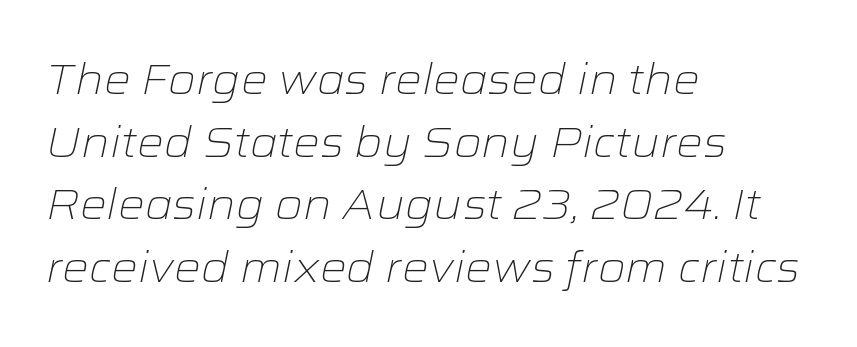
The image shows 42 px light, wide type, italic (leaning right); set left-aligned, normal line spacing (1.49x), normal letter spacing, not underlined; low stroke contrast and a medium x-height.
